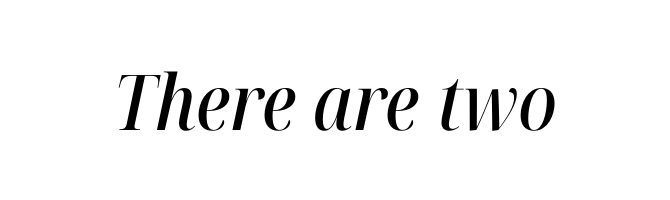
Q: Is the text italic (slanted)? A: Yes, it leans right by about 12 degrees.
Q: Is the text underlined? A: No.
Q: Is the spacing between letters normal or unusually wide? A: Normal.
Q: Width (condensed, normal, or wide)? A: Condensed.
Q: Stroke contrast? A: High.
Q: x-height? A: Medium.
Q: Monospaced? A: No.
